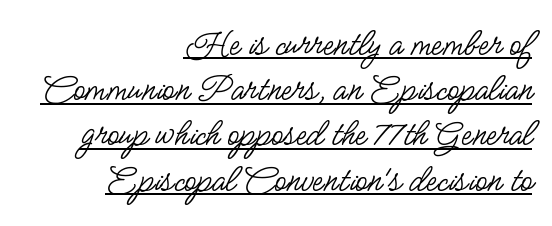
Q: Is the text bold? A: No.
Q: Is the text italic (slanted)? A: Yes.
Q: Is the typeface a serif or a sans-serif typeface? A: Sans-serif.
Q: Is the text underlined? A: Yes.
Q: How is the paragraph aligned? A: Right-aligned.
Q: Is the spacing between letters normal or unusually wide? A: Normal.
Q: Width (condensed, normal, or wide)? A: Condensed.
Q: Stroke contrast? A: Low.
Q: x-height? A: Small.
Q: Monospaced? A: No.
